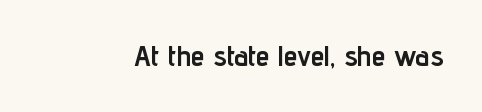
The image shows 28 px semibold, condensed sans-serif type, upright; set normal letter spacing, not underlined; low stroke contrast and a medium x-height.
